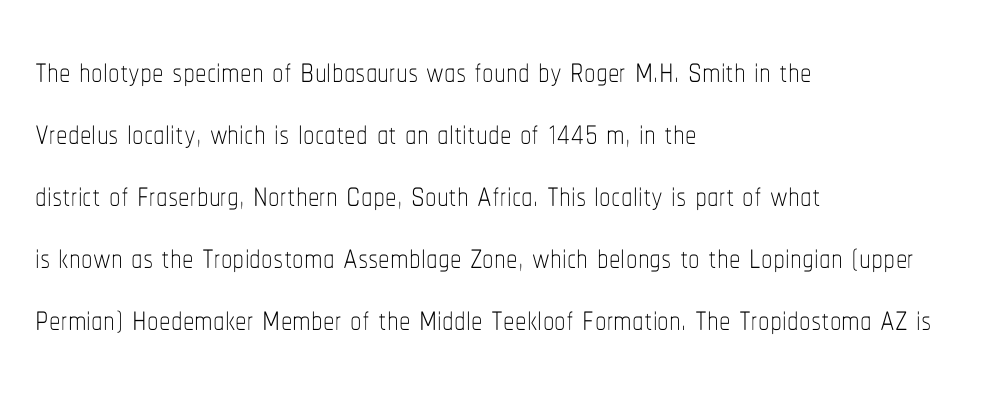
Q: Is the text bold? A: No.
Q: Is the text italic (slanted)? A: No, it is upright.
Q: Is the text underlined? A: No.
Q: How is the paragraph aligned? A: Left-aligned.
Q: Is the spacing between letters normal or unusually wide? A: Normal.
Q: Is the spacing between lines tight, normal or loose? A: Normal.
Q: Width (condensed, normal, or wide)? A: Condensed.
Q: Stroke contrast? A: Low.
Q: x-height? A: Medium.
Q: Monospaced? A: No.
